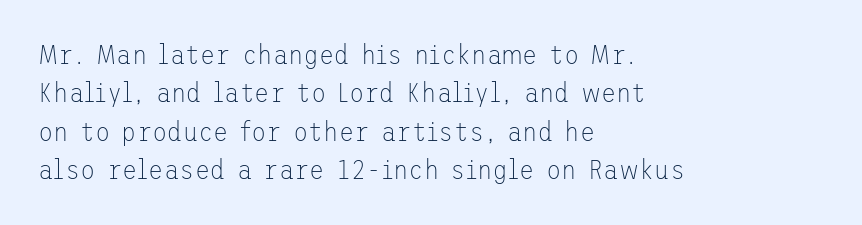
The image shows 28 px thin sans-serif type, upright; set left-aligned, normal line spacing (1.37x), normal letter spacing, not underlined; low stroke contrast and a medium x-height.
